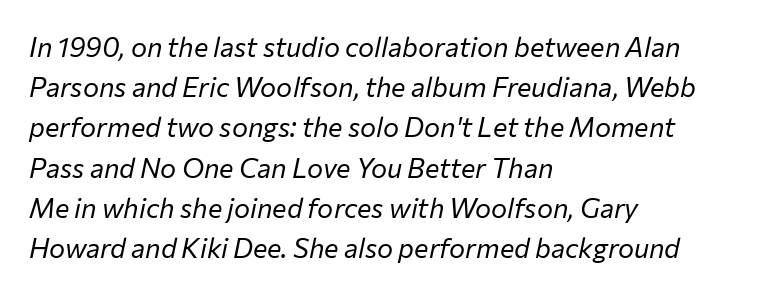
The image shows 27 px text type, italic (leaning right); set left-aligned, normal line spacing (1.49x), normal letter spacing, not underlined.
